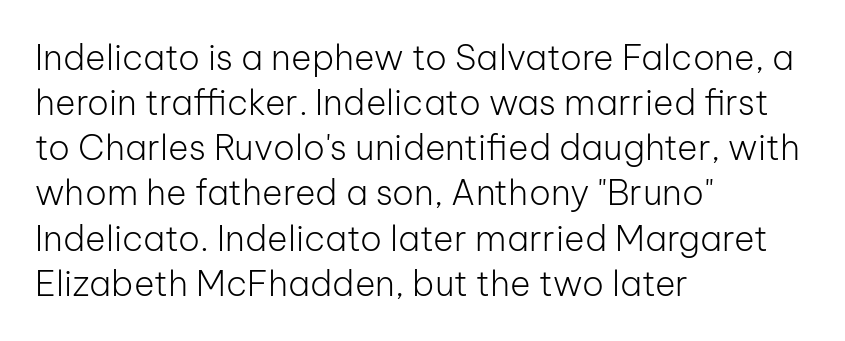
The passage shown is not underscored anywhere. Students, observe: this is what conventionally led text looks like. Each letter keeps its own natural width here, so spacing adapts to shape. Are there feet on the stems? There aren't — it's a sans. These glyphs show unthickened strokes, regular width or finer. How are the letters spaced? Ordinarily, with no added tracking.
